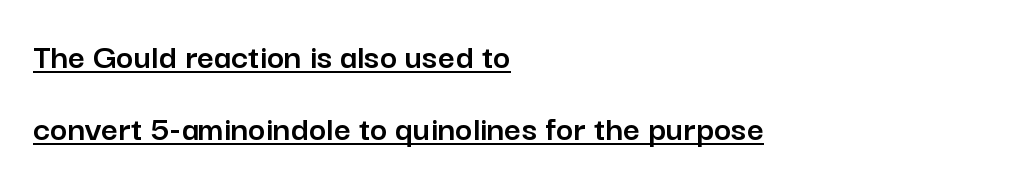
The image shows 37 px sans-serif type, upright; set left-aligned, loose line spacing (1.94x), normal letter spacing, underlined; low stroke contrast and a medium x-height.
